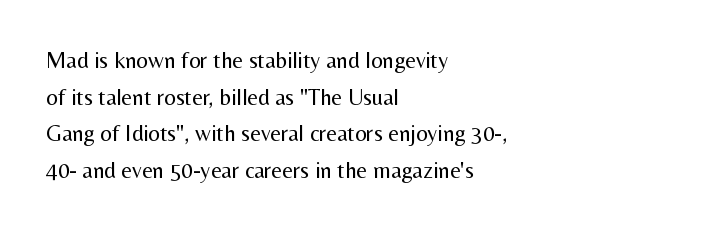
Notice how descenders clear the ascenders below comfortably — that's standard leading. Heft: none added — not bold. Posture: upright roman. The tracking reads as untouched default to a designer's eye. If you drew a ruler down the left edge, every line would touch it.
